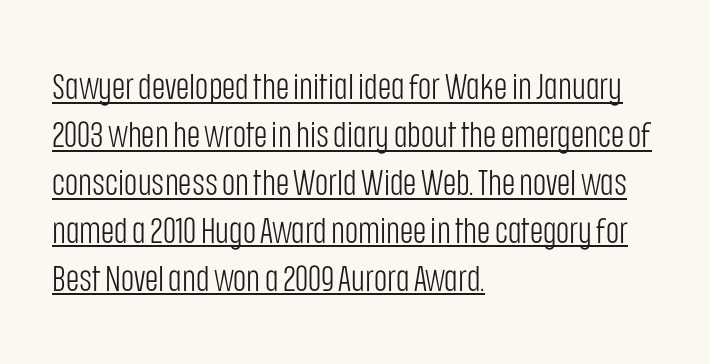
Q: Is the text bold? A: No.
Q: Is the text italic (slanted)? A: No, it is upright.
Q: Is the typeface a serif or a sans-serif typeface? A: Sans-serif.
Q: Is the text underlined? A: Yes.
Q: How is the paragraph aligned? A: Left-aligned.
Q: Is the spacing between letters normal or unusually wide? A: Normal.
Q: Is the spacing between lines tight, normal or loose? A: Normal.
Q: Width (condensed, normal, or wide)? A: Condensed.
Q: Stroke contrast? A: Low.
Q: x-height? A: Large.
Q: Monospaced? A: No.
